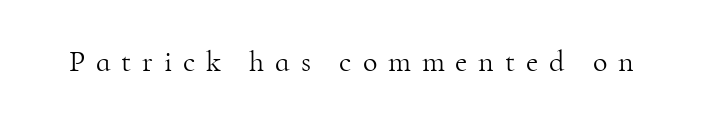
Font category for this specimen: serif. Someone cranked the tracking dial way up on this one. No letter is thick-stroked: the sample isn't bold. The letters advance in unequal steps, a hallmark of proportional type. Only glyphs here, with clear space below each row.
